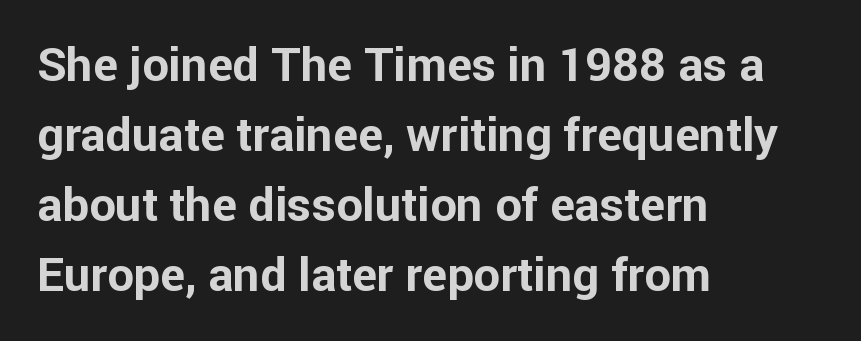
{"serif": "no", "italic": "no", "bold": "yes", "weight": "bold", "width": "normal", "stroke_contrast": "low", "x_height": "medium", "monospaced": "no", "underline": "no", "align": "left", "line_spacing": "normal", "line_spacing_ratio": 1.49, "letter_spacing": "normal", "letter_spacing_em": 0.0, "glyph_px": 47}
